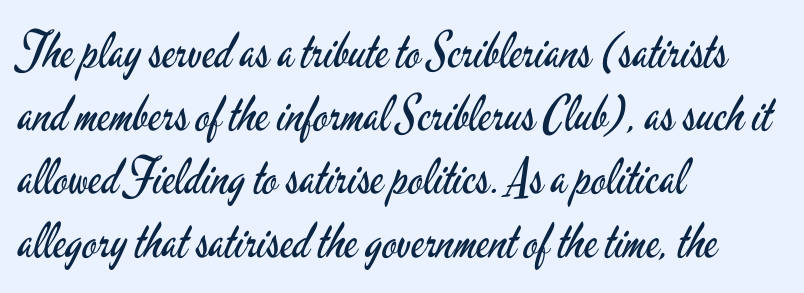
The image shows 49 px regular-weight, condensed sans-serif type; set left-aligned, normal line spacing (1.29x), normal letter spacing, not underlined; low stroke contrast and a small x-height.
